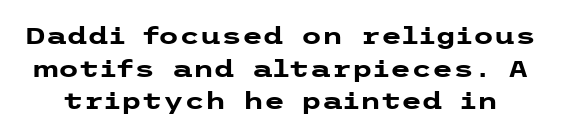
The image shows 24 px bold type, upright; set normal line spacing (1.36x), normal letter spacing, not underlined.
